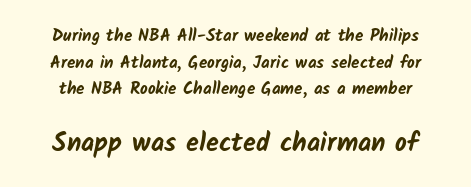
The passage shown has conventional tracking throughout. You get the small type first, then a jump to larger type. Quick note: underline off. Summary of vertical rhythm: regular, with standard interline spacing. Does the weight exceed regular? Yes, all the way to bold.
